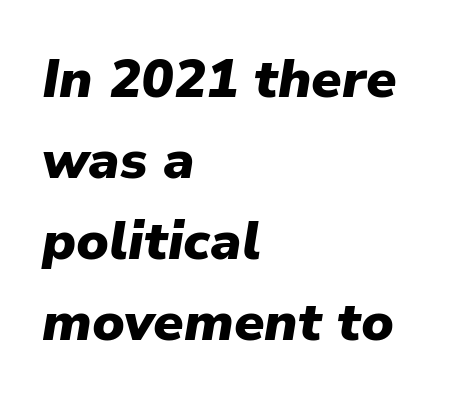
What weight is shown? A full bold with thick strokes. Each letter keeps its own natural width here, so spacing adapts to shape. The type is set solid horizontally, with unmodified tracking. These lines were composed using italics.
